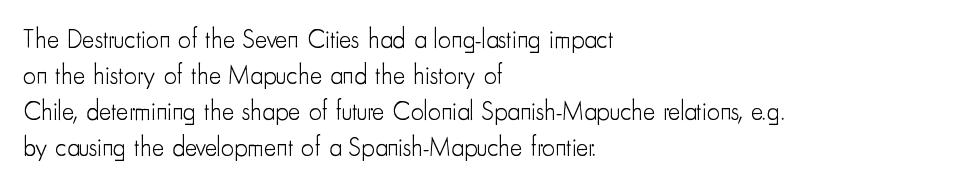
The image shows 26 px text type, upright; set left-aligned, normal line spacing (1.38x), normal letter spacing, not underlined.
